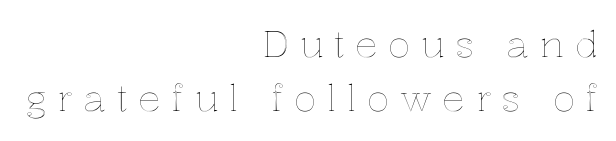
{"italic": "no", "width": "normal", "x_height": "medium", "monospaced": "no", "underline": "no", "align": "right", "line_spacing": "normal", "line_spacing_ratio": 1.45, "letter_spacing": "wide", "letter_spacing_em": 0.29, "glyph_px": 37}
